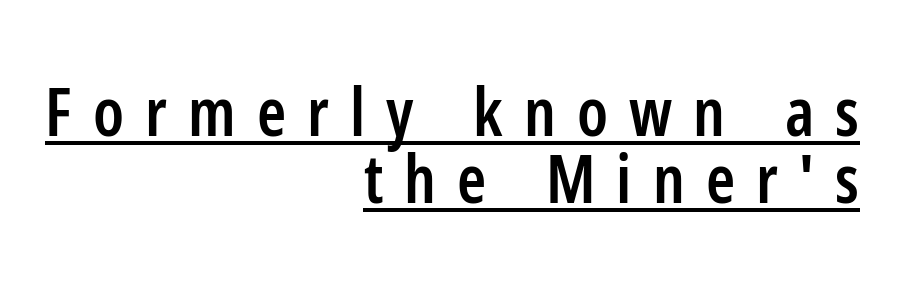
Q: Is the text bold? A: Semi-bold.
Q: Is the text italic (slanted)? A: No, it is upright.
Q: Is the typeface a serif or a sans-serif typeface? A: Sans-serif.
Q: Is the text underlined? A: Yes.
Q: How is the paragraph aligned? A: Right-aligned.
Q: Is the spacing between letters normal or unusually wide? A: Unusually wide.
Q: Is the spacing between lines tight, normal or loose? A: Tight.
Q: Width (condensed, normal, or wide)? A: Condensed.
Q: Stroke contrast? A: Low.
Q: x-height? A: Medium.
Q: Monospaced? A: No.
